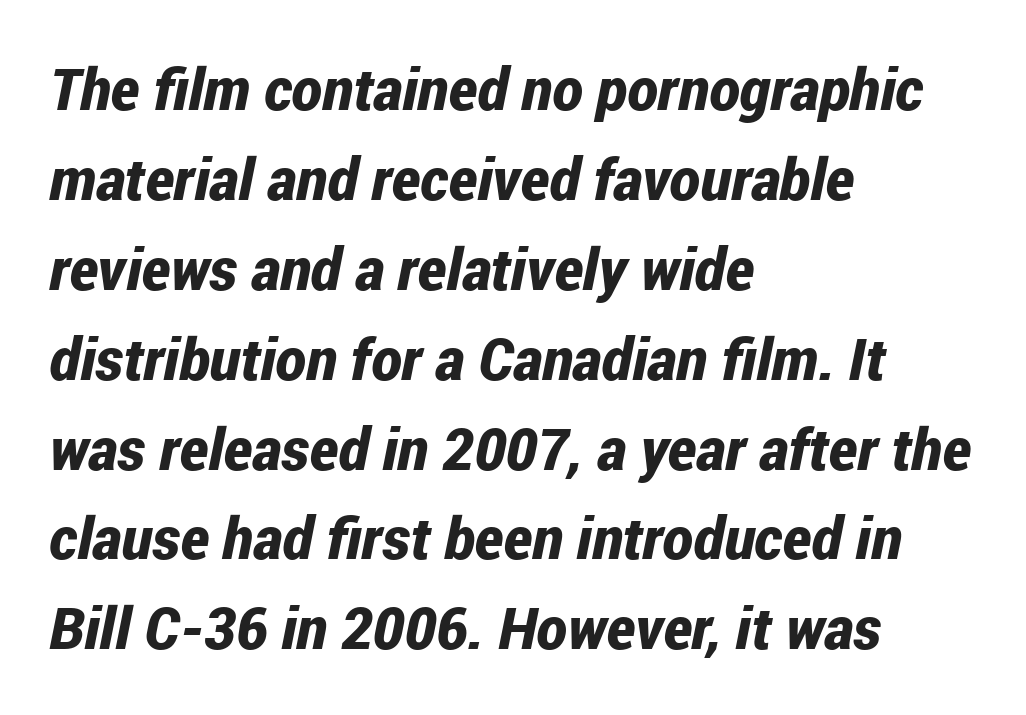
Q: Is the text bold? A: Yes.
Q: Is the text italic (slanted)? A: Yes, it leans right by about 12 degrees.
Q: Is the text underlined? A: No.
Q: How is the paragraph aligned? A: Left-aligned.
Q: Is the spacing between letters normal or unusually wide? A: Normal.
Q: Is the spacing between lines tight, normal or loose? A: Normal.
Q: Width (condensed, normal, or wide)? A: Condensed.
Q: Stroke contrast? A: Low.
Q: x-height? A: Medium.
Q: Monospaced? A: No.
